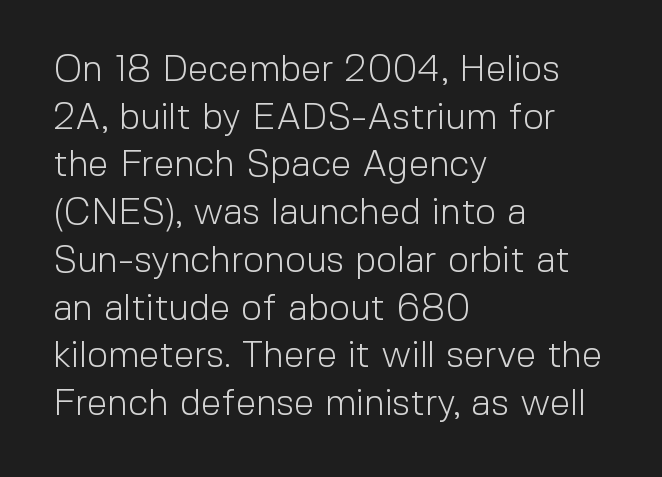
{"serif": "no", "italic": "no", "bold": "no", "weight": "light", "width": "normal", "x_height": "medium", "monospaced": "no", "underline": "no", "align": "left", "line_spacing": "normal", "line_spacing_ratio": 1.29, "letter_spacing": "normal", "letter_spacing_em": 0.0, "glyph_px": 37}
